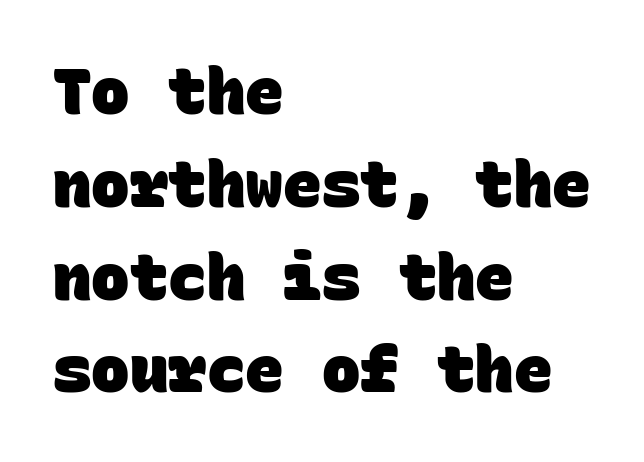
The image shows 64 px heavy sans-serif type, monospaced; set left-aligned, normal line spacing (1.45x), normal letter spacing, not underlined; low stroke contrast and a large x-height.
